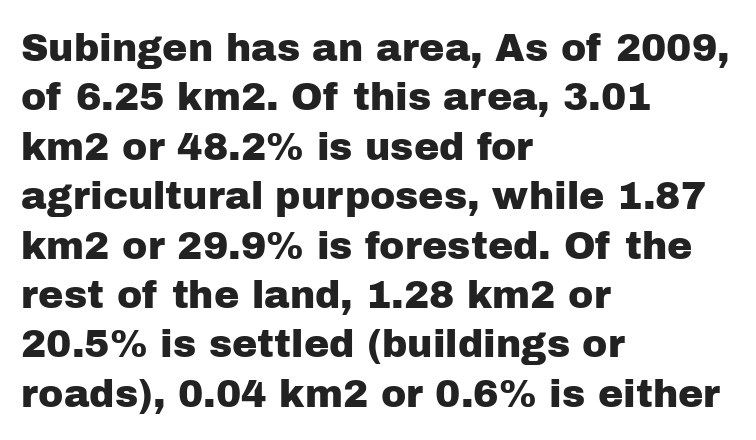
Lines of text with bare space underneath. Ordinary non-slanted type is in use. Is this a sans? Yes — the strokes have no serifs. Is this a fixed-width face? No — the glyphs have proportional, varying widths. The passage shown stacks its lines at a standard gap. Each word holds together tightly as a unit, with standard inter-letter gaps.
